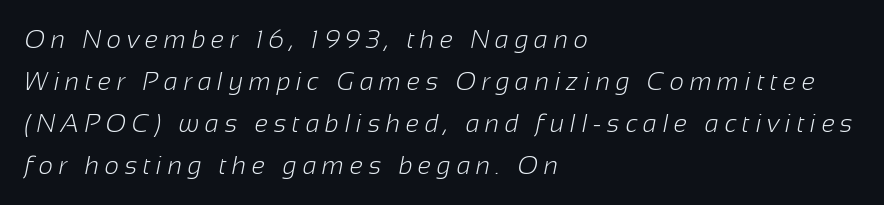
The face used here is rendered with a markedly widened letterfit. Letters rest on an invisible, unmarked baseline. Which margin do the lines hug? The left one — the right edge is uneven. Vertical spacing — default.
